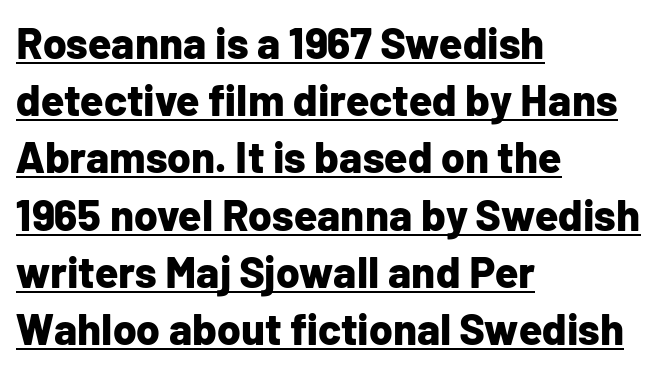
{"serif": "no", "italic": "no", "bold": "yes", "weight": "bold", "width": "normal", "stroke_contrast": "low", "x_height": "medium", "monospaced": "no", "underline": "yes", "align": "left", "line_spacing": "normal", "line_spacing_ratio": 1.33, "letter_spacing": "normal", "letter_spacing_em": 0.0, "glyph_px": 43}
